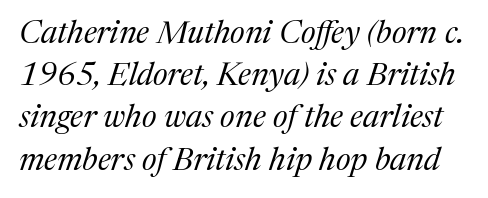
Letters have the restrained weight of plain body copy at most. Normally led — the rows are evenly, conventionally spaced. Just letters on the line, the space beneath them empty. Style check: oblique. Letter spacing: default.
